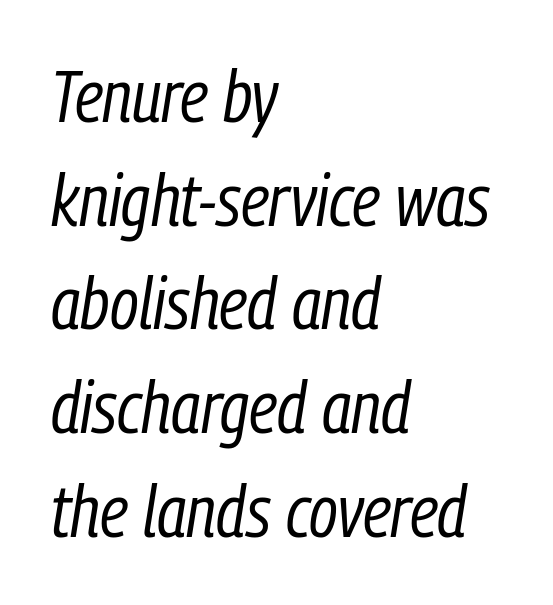
Q: Is the text bold? A: No.
Q: Is the text italic (slanted)? A: Yes, it leans right by about 9 degrees.
Q: Is the text underlined? A: No.
Q: How is the paragraph aligned? A: Left-aligned.
Q: Is the spacing between letters normal or unusually wide? A: Normal.
Q: Is the spacing between lines tight, normal or loose? A: Normal.
Q: Width (condensed, normal, or wide)? A: Condensed.
Q: Stroke contrast? A: Low.
Q: x-height? A: Medium.
Q: Monospaced? A: No.
